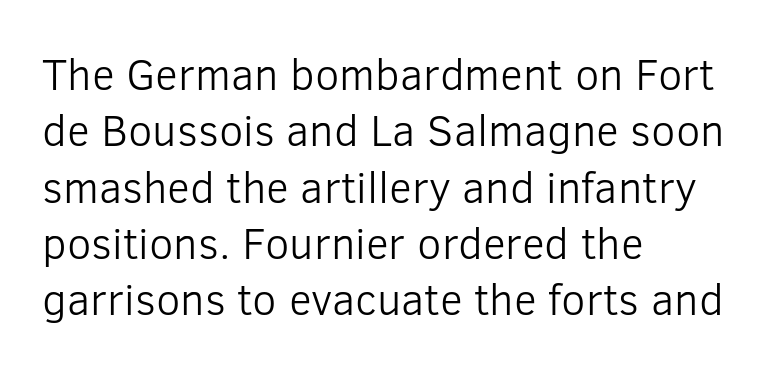
Q: Is the text bold? A: No.
Q: Is the text italic (slanted)? A: No, it is upright.
Q: Is the typeface a serif or a sans-serif typeface? A: Sans-serif.
Q: Is the text underlined? A: No.
Q: How is the paragraph aligned? A: Left-aligned.
Q: Is the spacing between letters normal or unusually wide? A: Normal.
Q: Is the spacing between lines tight, normal or loose? A: Normal.
Q: Width (condensed, normal, or wide)? A: Normal.
Q: Stroke contrast? A: Low.
Q: x-height? A: Medium.
Q: Monospaced? A: No.
